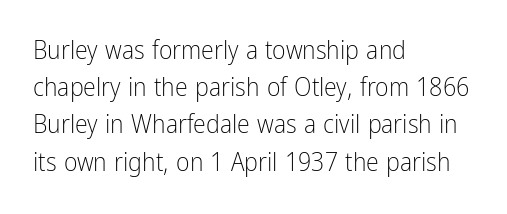
Q: Is the text bold? A: No.
Q: Is the text italic (slanted)? A: No, it is upright.
Q: Is the text underlined? A: No.
Q: How is the paragraph aligned? A: Left-aligned.
Q: Is the spacing between letters normal or unusually wide? A: Normal.
Q: Is the spacing between lines tight, normal or loose? A: Normal.
